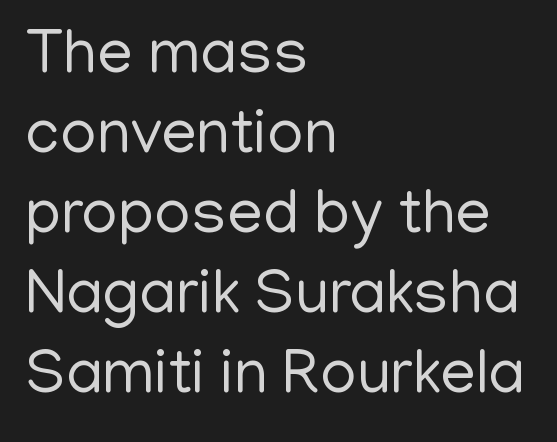
{"serif": "no", "italic": "no", "bold": "no", "weight": "regular", "width": "normal", "stroke_contrast": "low", "x_height": "medium", "monospaced": "no", "underline": "no", "align": "left", "line_spacing": "normal", "line_spacing_ratio": 1.27, "letter_spacing": "normal", "letter_spacing_em": 0.0, "glyph_px": 63}
